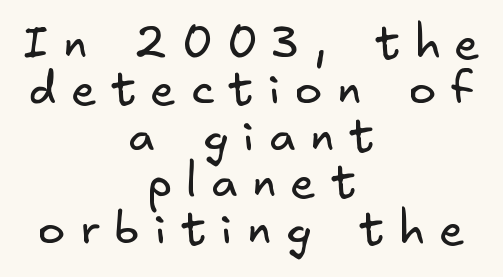
The image shows 46 px regular-weight sans-serif type; set centered, tight line spacing (1.01x), unusually wide letter spacing (+0.32 em), not underlined; low stroke contrast and a small x-height.
